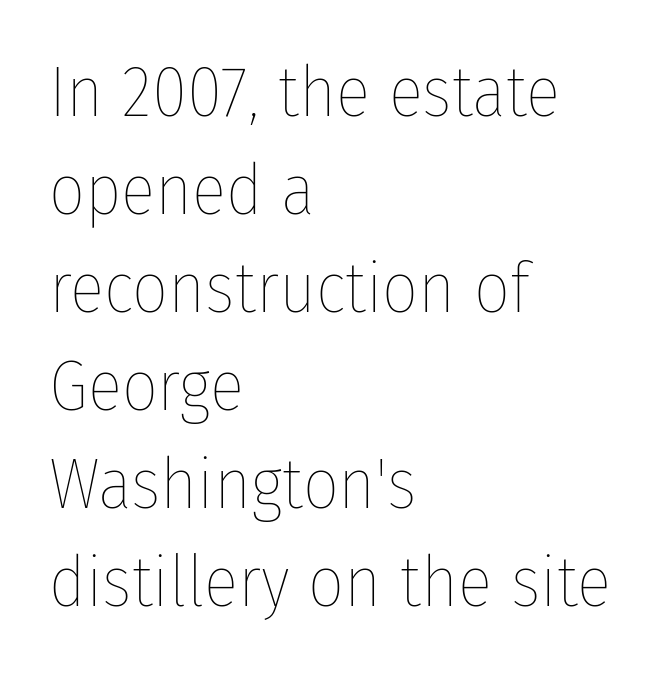
The image shows 71 px thin, condensed type, upright; set left-aligned, normal line spacing (1.38x), normal letter spacing, not underlined; low stroke contrast and a medium x-height.
